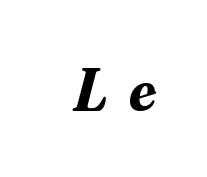
The area under the type is left untouched. Look at the bottom of the vertical strokes: they flare into serifs here. Note the varied advance widths — an 'i' is clearly narrower than an 'm'. The letters are bold, with thick, heavy strokes.
